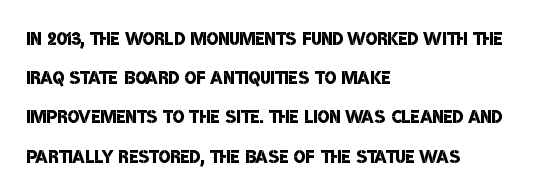
The image shows 25 px text type; set left-aligned, normal line spacing (1.57x), normal letter spacing, not underlined.
